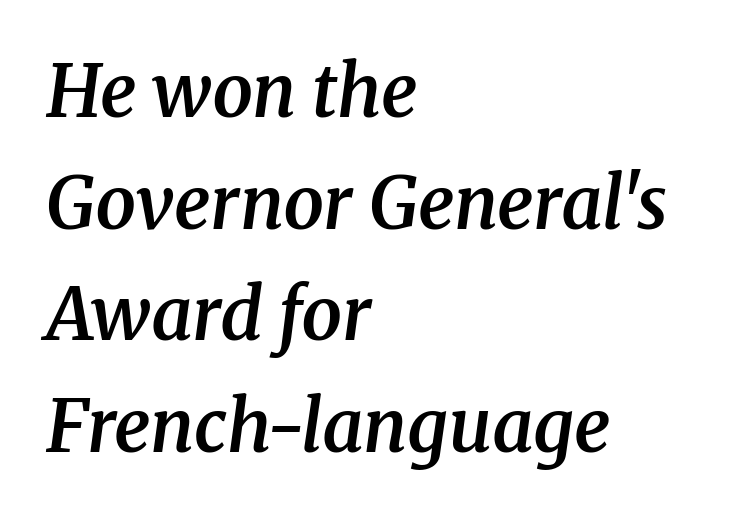
Q: Is the text bold? A: Semi-bold.
Q: Is the text italic (slanted)? A: Yes, it leans right by about 8 degrees.
Q: Is the typeface a serif or a sans-serif typeface? A: Serif.
Q: Is the text underlined? A: No.
Q: How is the paragraph aligned? A: Left-aligned.
Q: Is the spacing between letters normal or unusually wide? A: Normal.
Q: Is the spacing between lines tight, normal or loose? A: Normal.
Q: Width (condensed, normal, or wide)? A: Normal.
Q: Stroke contrast? A: Medium.
Q: x-height? A: Medium.
Q: Monospaced? A: No.
